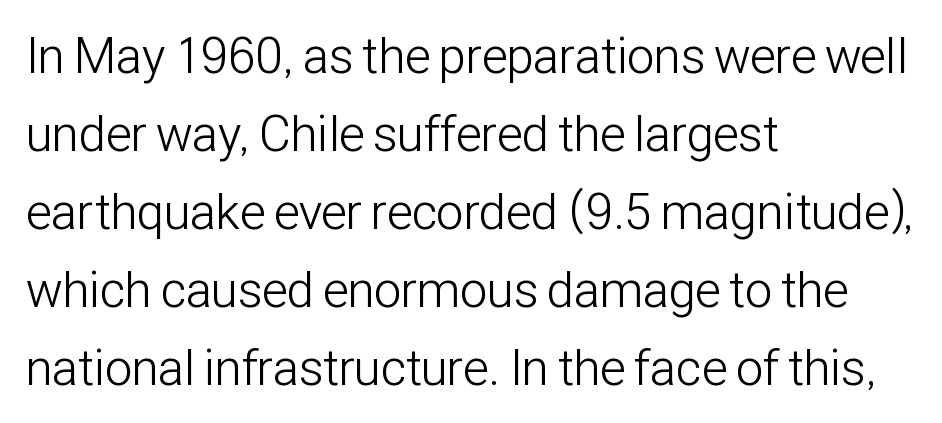
The image shows 50 px light, condensed sans-serif type, upright; set left-aligned, normal line spacing (1.56x), normal letter spacing, not underlined; low stroke contrast and a medium x-height.
